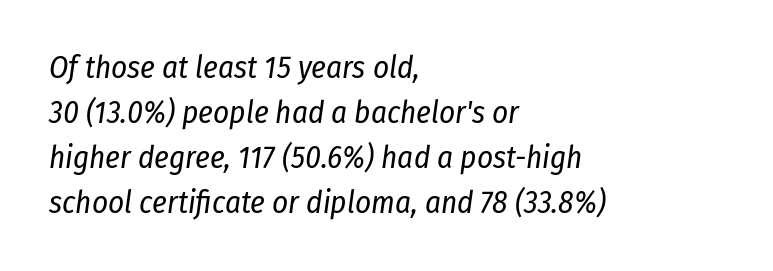
Compared with typical paragraphs, the rows here are spaced about the same. The tracking reads as untouched default to a designer's eye. The space directly below the letters is spotless. Line beginnings align vertically; line endings do not.
